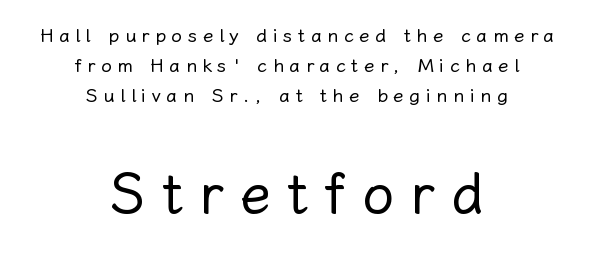
Q: Is the text bold? A: No.
Q: Is the text italic (slanted)? A: No, it is upright.
Q: Is the text underlined? A: No.
Q: How is the paragraph aligned? A: Centered.
Q: Is the spacing between letters normal or unusually wide? A: Unusually wide.
Q: Is the spacing between lines tight, normal or loose? A: Normal.
Q: Which block of text is set in a larger size, the first (top) or the second (bottom)? A: The second (bottom) one.
Q: Width (condensed, normal, or wide)? A: Normal.
Q: Stroke contrast? A: Low.
Q: x-height? A: Medium.
Q: Monospaced? A: No.
